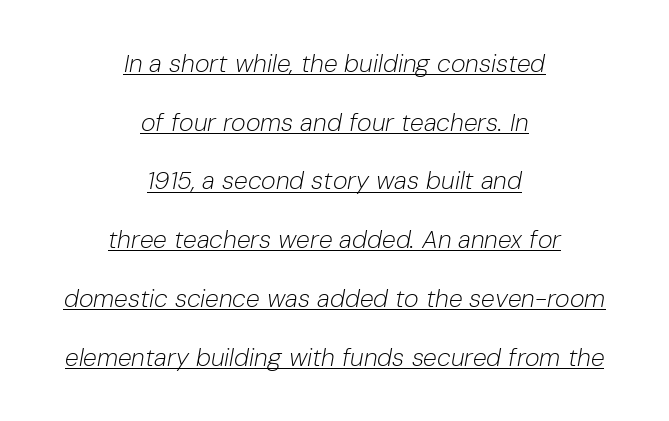
Q: Is the text bold? A: No.
Q: Is the text italic (slanted)? A: Yes, it leans right by about 10 degrees.
Q: Is the text underlined? A: Yes.
Q: How is the paragraph aligned? A: Centered.
Q: Is the spacing between letters normal or unusually wide? A: Normal.
Q: Is the spacing between lines tight, normal or loose? A: Loose.
